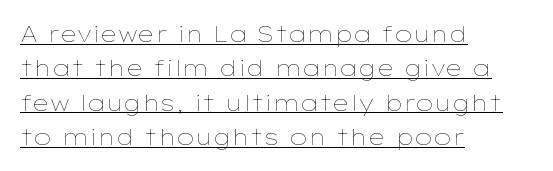
Q: Is the text bold? A: No.
Q: Is the text italic (slanted)? A: No, it is upright.
Q: Is the text underlined? A: Yes.
Q: How is the paragraph aligned? A: Left-aligned.
Q: Is the spacing between letters normal or unusually wide? A: Normal.
Q: Is the spacing between lines tight, normal or loose? A: Normal.
